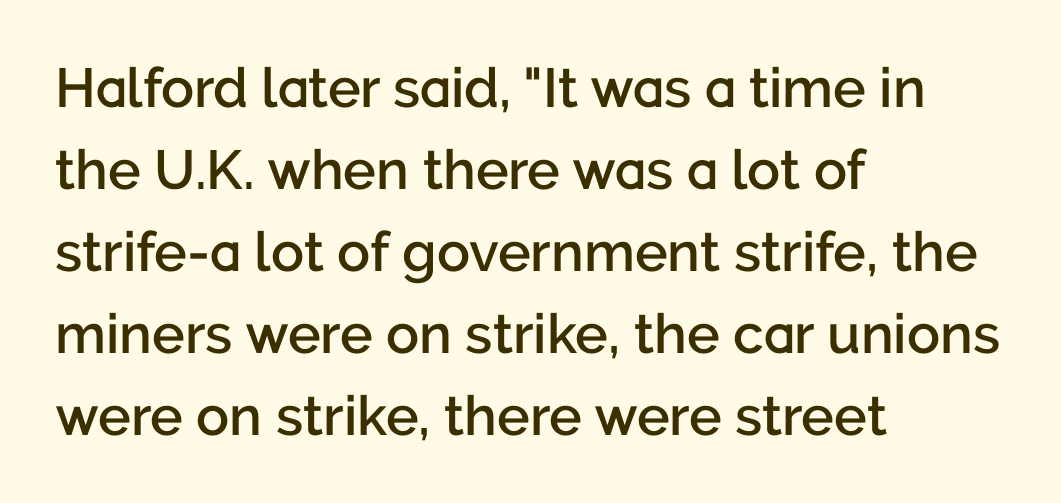
A typesetter would call this leading conventional body-copy spacing. As a designer I'd log this as weight 600, semibold. A typesetter would call this zero additional tracking. Where is the straight margin? On the left. Posture: vertical.
